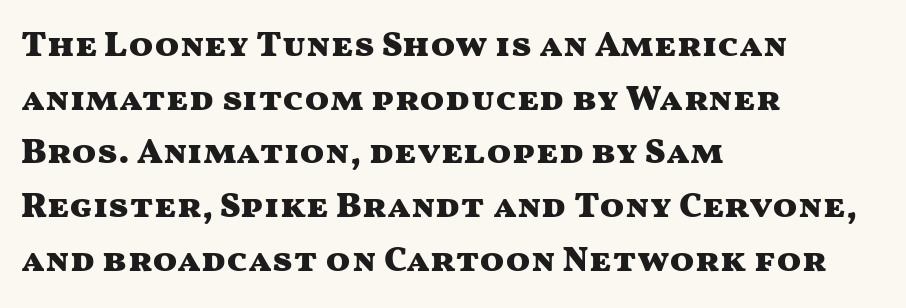
Q: Is the text bold? A: Yes.
Q: Is the text italic (slanted)? A: No, it is upright.
Q: Is the typeface a serif or a sans-serif typeface? A: Sans-serif.
Q: Is the text underlined? A: No.
Q: How is the paragraph aligned? A: Left-aligned.
Q: Is the spacing between letters normal or unusually wide? A: Normal.
Q: Is the spacing between lines tight, normal or loose? A: Normal.
Q: Width (condensed, normal, or wide)? A: Wide.
Q: Stroke contrast? A: Medium.
Q: x-height? A: Medium.
Q: Monospaced? A: No.
